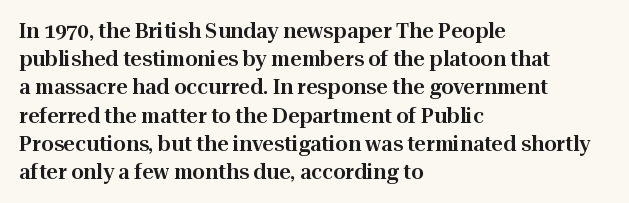
{"italic": "no", "underline": "no", "align": "left", "line_spacing": "normal", "line_spacing_ratio": 1.41, "letter_spacing": "normal", "letter_spacing_em": 0.0, "glyph_px": 20}
